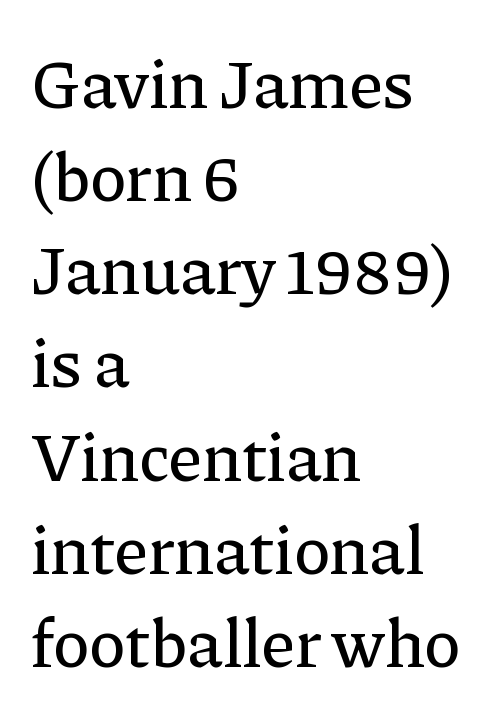
The image shows 69 px serif type, upright; set left-aligned, normal line spacing (1.35x), normal letter spacing, not underlined; low stroke contrast and a medium x-height.
